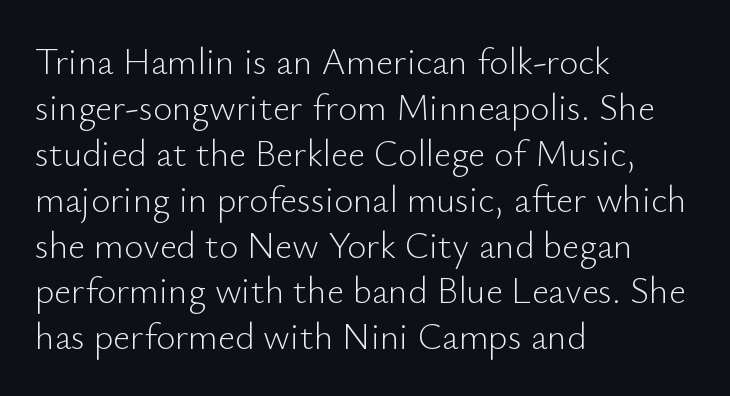
Q: Is the text bold? A: No.
Q: Is the text italic (slanted)? A: No, it is upright.
Q: Is the typeface a serif or a sans-serif typeface? A: Sans-serif.
Q: Is the text underlined? A: No.
Q: How is the paragraph aligned? A: Left-aligned.
Q: Is the spacing between letters normal or unusually wide? A: Normal.
Q: Width (condensed, normal, or wide)? A: Normal.
Q: Stroke contrast? A: Low.
Q: x-height? A: Small.
Q: Monospaced? A: No.
